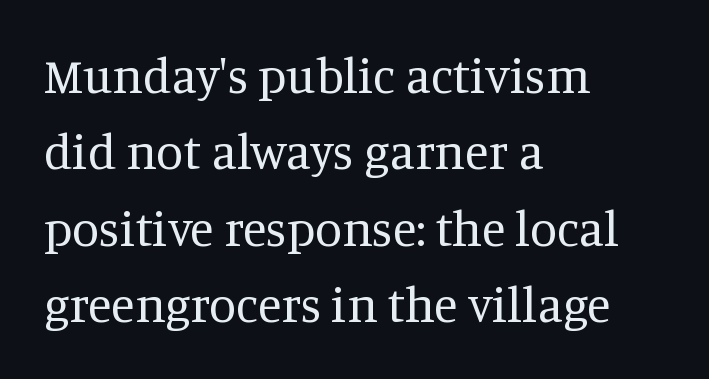
Is there any slant? The stems are plumb. Proportional: the letters do not fall into vertical columns. The rag falls on the right side of this text block. Plain, unruled lines of type.
